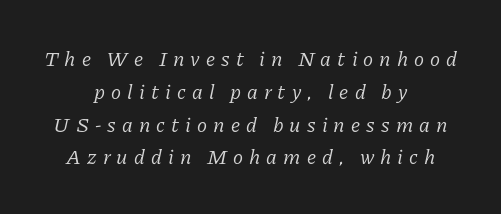
Q: Is the text bold? A: No.
Q: Is the text italic (slanted)? A: Yes, it leans right by about 11 degrees.
Q: Is the text underlined? A: No.
Q: How is the paragraph aligned? A: Centered.
Q: Is the spacing between letters normal or unusually wide? A: Unusually wide.
Q: Is the spacing between lines tight, normal or loose? A: Normal.
